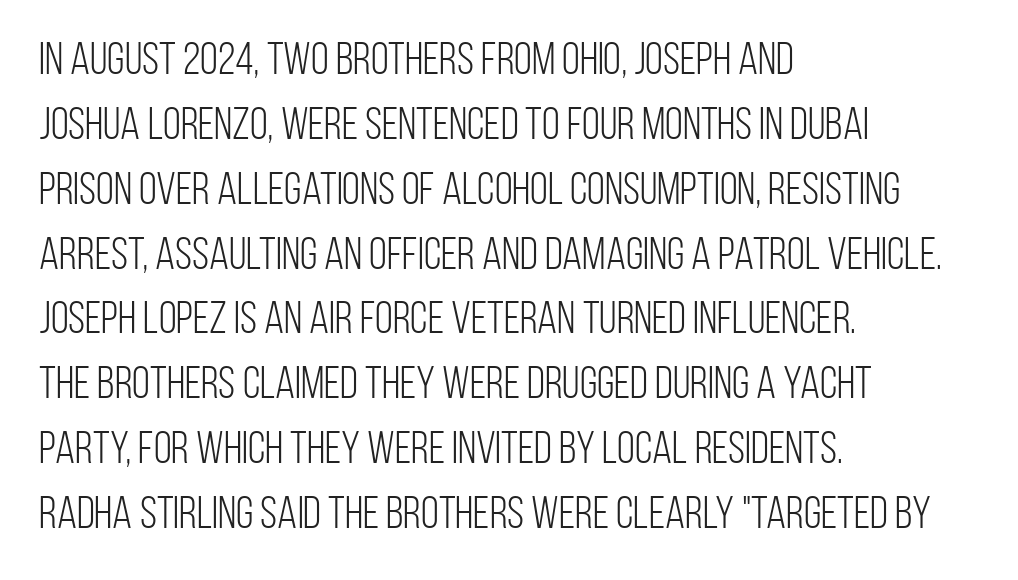
Heaviness? Minimal to ordinary, like unemphasized prose. Line beginnings align vertically; line endings do not. The rendering uses a moderate line-height, typical for paragraphs. The horizontal fit of the characters is conventional and even. Each letter keeps its own natural width here, so spacing adapts to shape.
